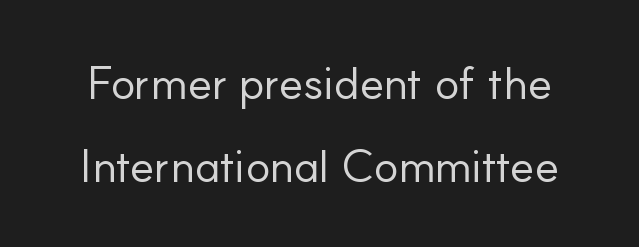
The image shows 46 px regular-weight sans-serif type, upright; set line spacing 1.8x, normal letter spacing, not underlined; low stroke contrast and a small x-height.
